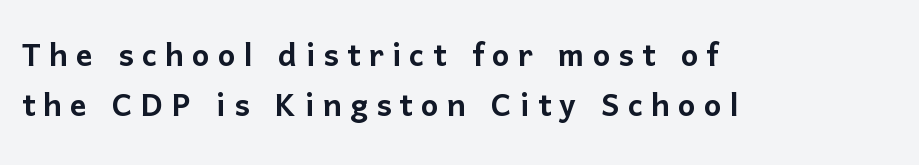
{"serif": "no", "italic": "no", "width": "normal", "stroke_contrast": "low", "x_height": "medium", "monospaced": "no", "underline": "no", "align": "left", "line_spacing_ratio": 1.21, "letter_spacing": "wide", "letter_spacing_em": 0.2, "glyph_px": 41}
